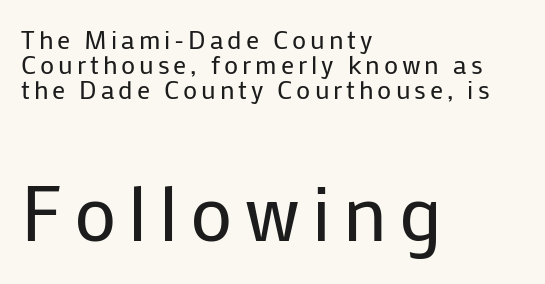
{"serif": "no", "italic": "no", "bold": "no", "weight": "regular", "width": "normal", "stroke_contrast": "low", "x_height": "medium", "monospaced": "no", "underline": "no", "align": "left", "line_spacing": "tight", "line_spacing_ratio": 0.97, "larger_block": "second", "size_ratio": 3.0, "glyph_px": 78}
